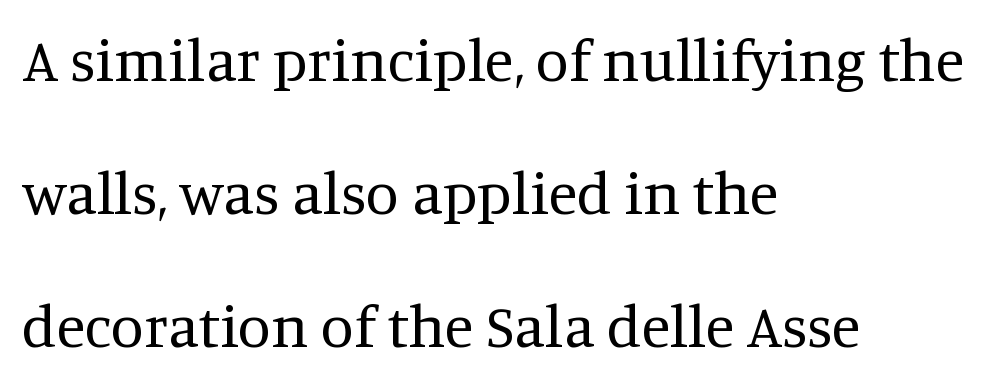
Character widths vary here, with narrow letters taking less room than wide ones. Each letter's strokes conclude with small projecting serifs. Ascenders rise straight up at ninety degrees. Weight: in the light-to-regular range. Honestly, the rows look like they've been pulled way apart.
